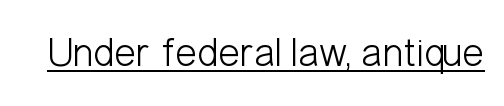
Q: Is the text bold? A: No.
Q: Is the text italic (slanted)? A: No, it is upright.
Q: Is the typeface a serif or a sans-serif typeface? A: Sans-serif.
Q: Is the text underlined? A: Yes.
Q: Is the spacing between letters normal or unusually wide? A: Normal.
Q: Width (condensed, normal, or wide)? A: Condensed.
Q: Stroke contrast? A: Low.
Q: x-height? A: Medium.
Q: Monospaced? A: No.
